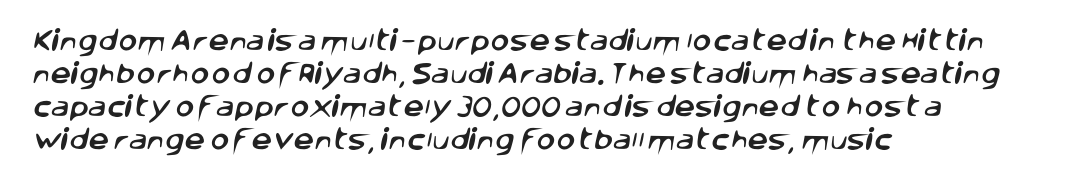
The image shows 23 px text type; set left-aligned, normal line spacing (1.44x), normal letter spacing, not underlined.
